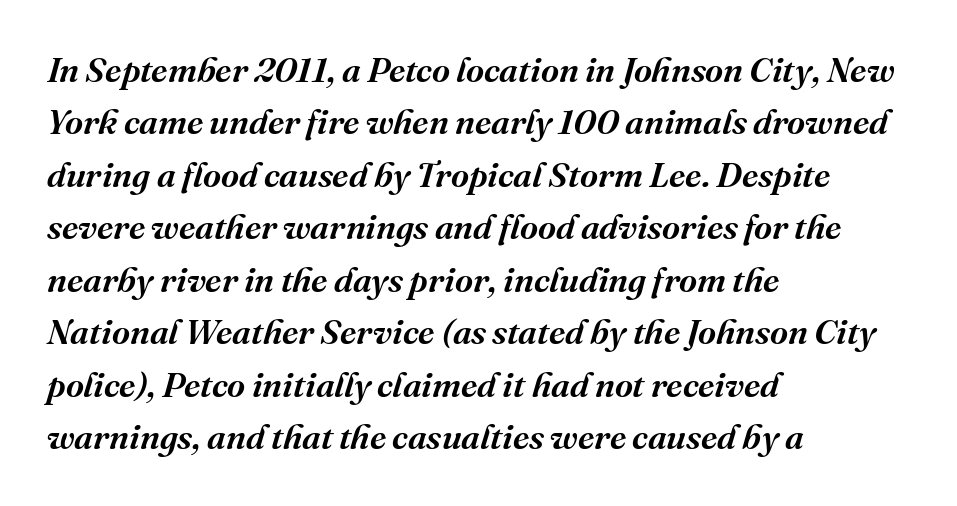
{"serif": "yes", "italic": "yes", "lean": "right", "slant_degrees": 16, "width": "normal", "stroke_contrast": "medium", "x_height": "medium", "monospaced": "no", "underline": "no", "align": "left", "line_spacing": "normal", "line_spacing_ratio": 1.5, "letter_spacing": "normal", "letter_spacing_em": 0.0, "glyph_px": 35}
